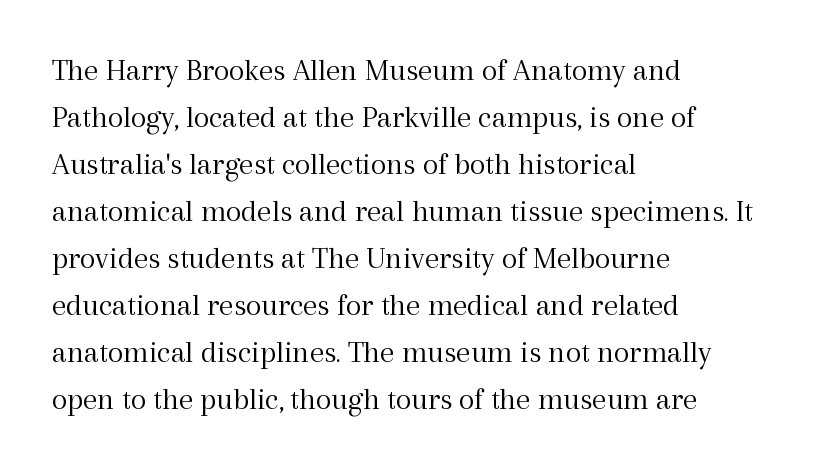
Q: Is the text bold? A: No.
Q: Is the text italic (slanted)? A: No, it is upright.
Q: Is the typeface a serif or a sans-serif typeface? A: Serif.
Q: Is the text underlined? A: No.
Q: How is the paragraph aligned? A: Left-aligned.
Q: Is the spacing between letters normal or unusually wide? A: Normal.
Q: Is the spacing between lines tight, normal or loose? A: Normal.
Q: Width (condensed, normal, or wide)? A: Normal.
Q: x-height? A: Medium.
Q: Monospaced? A: No.
